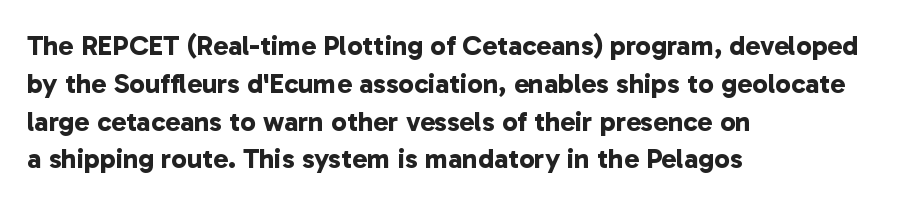
Line spacing here is normal. The typeface chosen for these lines omits serifs. A student would call this left alignment; a typographer would say flush left, rag right. Glance below the letters and you will spot only blank space. You could not count columns in this text — the font is proportionally spaced.
